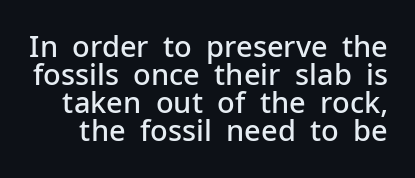
{"serif": "no", "italic": "no", "bold": "semi", "weight": "semibold", "width": "normal", "stroke_contrast": "low", "x_height": "medium", "monospaced": "no", "underline": "no", "line_spacing": "tight", "line_spacing_ratio": 0.97, "letter_spacing": "normal", "letter_spacing_em": 0.0, "glyph_px": 29}
